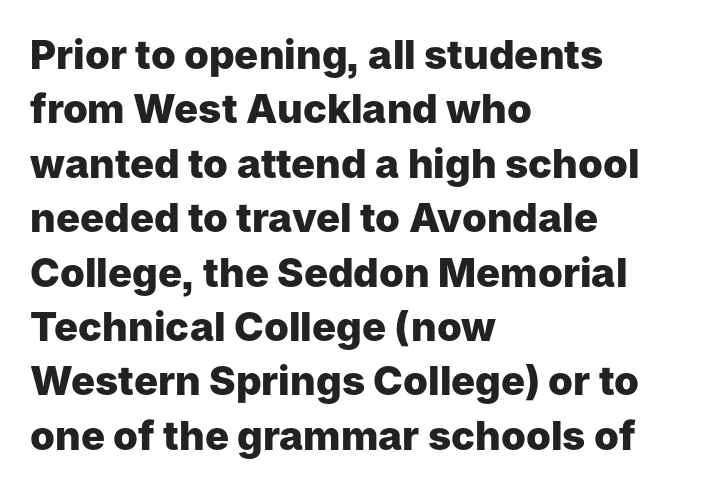
These lines are set flush left with a ragged right edge. I'd describe the lettering as bold — thick and assertive. The typeface chosen for these lines omits serifs. A typesetter would call this zero additional tracking. Vertically, the passage feels balanced, rows spaced as you'd expect. The strip under each line holds only bare page.
